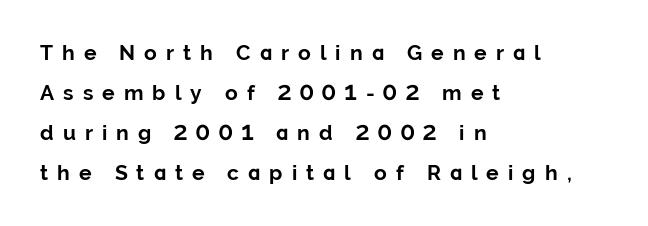
Q: Is the text bold? A: Yes.
Q: Is the text italic (slanted)? A: No, it is upright.
Q: Is the text underlined? A: No.
Q: How is the paragraph aligned? A: Left-aligned.
Q: Is the spacing between letters normal or unusually wide? A: Unusually wide.
Q: Is the spacing between lines tight, normal or loose? A: Loose.
